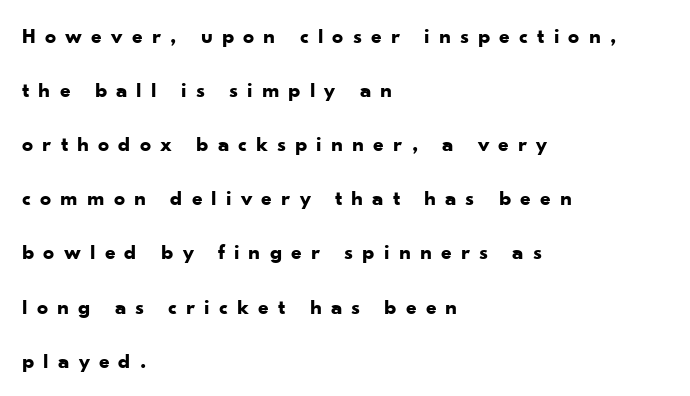
{"italic": "no", "bold": "yes", "underline": "no", "align": "left", "line_spacing": "loose", "line_spacing_ratio": 2.46, "letter_spacing": "wide", "letter_spacing_em": 0.41, "glyph_px": 22}
